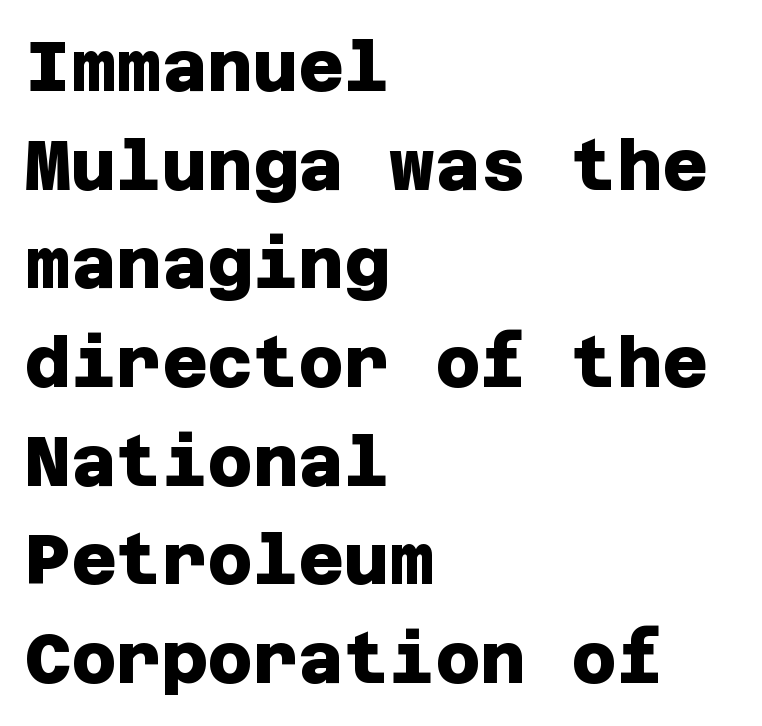
Q: Is the text bold? A: Yes.
Q: Is the typeface a serif or a sans-serif typeface? A: Sans-serif.
Q: Is the text underlined? A: No.
Q: How is the paragraph aligned? A: Left-aligned.
Q: Is the spacing between letters normal or unusually wide? A: Normal.
Q: Is the spacing between lines tight, normal or loose? A: Normal.
Q: Width (condensed, normal, or wide)? A: Normal.
Q: Stroke contrast? A: Low.
Q: x-height? A: Large.
